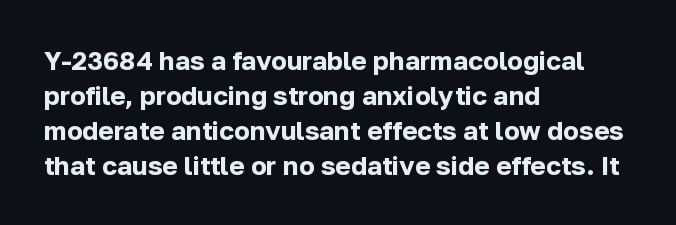
Q: Is the text bold? A: Yes.
Q: Is the text italic (slanted)? A: No, it is upright.
Q: Is the text underlined? A: No.
Q: How is the paragraph aligned? A: Left-aligned.
Q: Is the spacing between letters normal or unusually wide? A: Normal.
Q: Is the spacing between lines tight, normal or loose? A: Normal.
